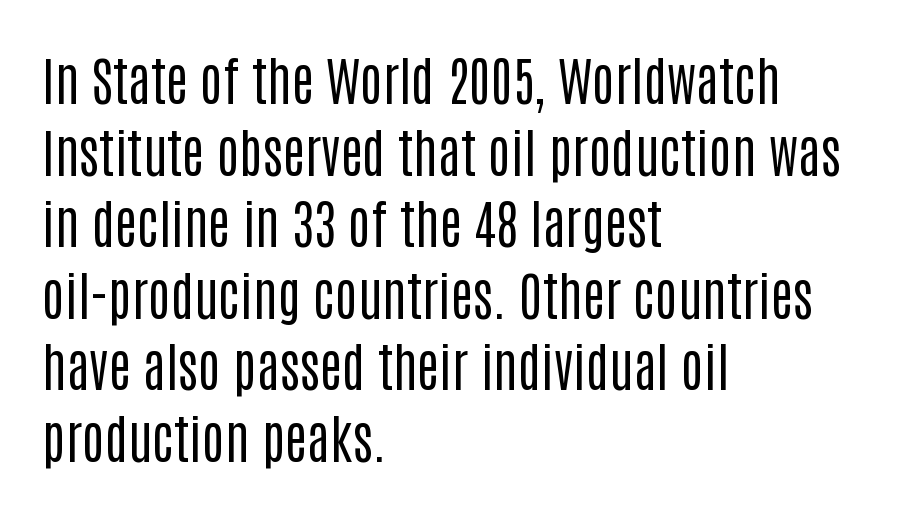
{"serif": "no", "italic": "no", "bold": "no", "weight": "regular", "width": "condensed", "stroke_contrast": "low", "x_height": "large", "monospaced": "no", "underline": "no", "align": "left", "line_spacing": "normal", "line_spacing_ratio": 1.35, "letter_spacing": "normal", "letter_spacing_em": 0.0, "glyph_px": 53}
